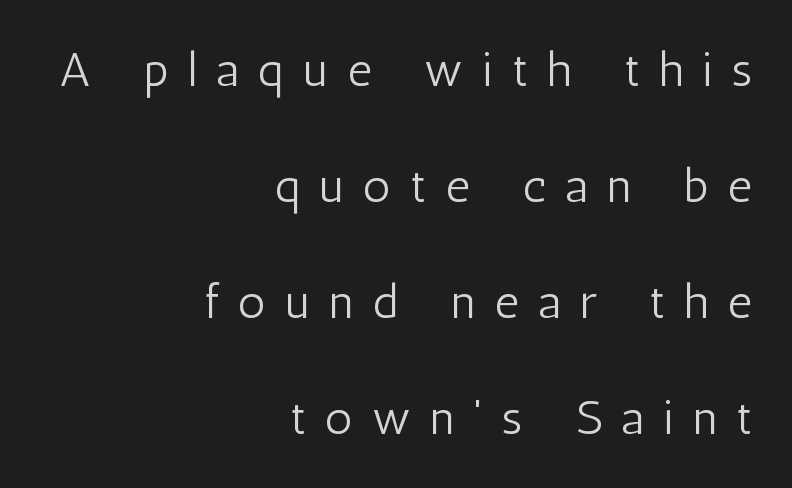
Q: Is the text bold? A: No.
Q: Is the text italic (slanted)? A: No, it is upright.
Q: Is the typeface a serif or a sans-serif typeface? A: Sans-serif.
Q: Is the text underlined? A: No.
Q: How is the paragraph aligned? A: Right-aligned.
Q: Is the spacing between letters normal or unusually wide? A: Unusually wide.
Q: Is the spacing between lines tight, normal or loose? A: Loose.
Q: Width (condensed, normal, or wide)? A: Condensed.
Q: Stroke contrast? A: Low.
Q: x-height? A: Medium.
Q: Monospaced? A: No.
